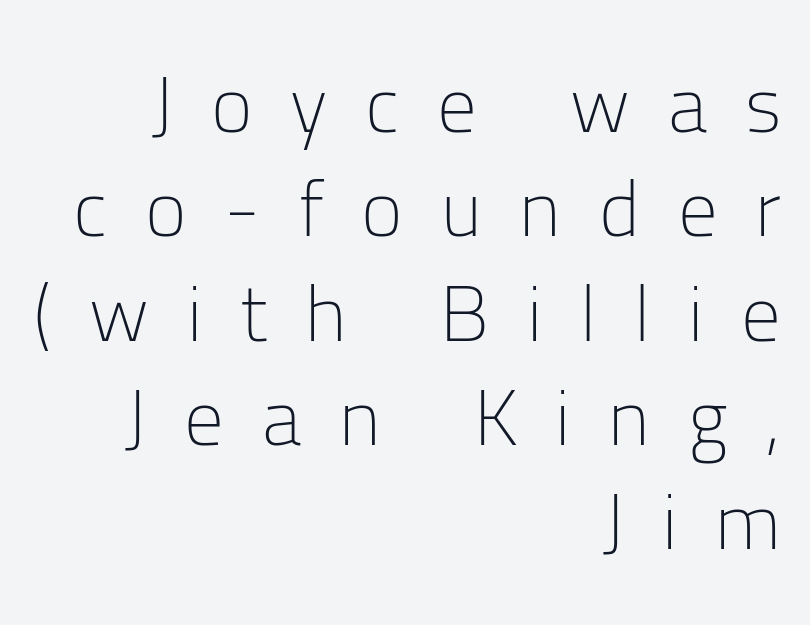
The image shows 79 px light sans-serif type, upright; set right-aligned, normal line spacing (1.32x), unusually wide letter spacing (+0.48 em), not underlined; low stroke contrast and a medium x-height.
